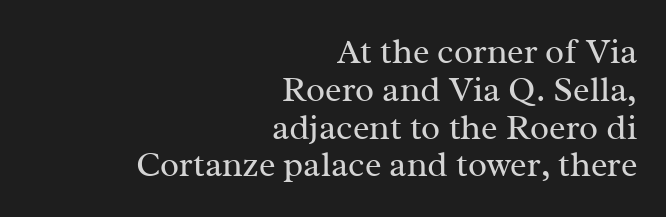
Q: Is the text bold? A: No.
Q: Is the text italic (slanted)? A: No, it is upright.
Q: Is the typeface a serif or a sans-serif typeface? A: Serif.
Q: Is the text underlined? A: No.
Q: How is the paragraph aligned? A: Right-aligned.
Q: Is the spacing between letters normal or unusually wide? A: Normal.
Q: Is the spacing between lines tight, normal or loose? A: Tight.
Q: Width (condensed, normal, or wide)? A: Normal.
Q: Stroke contrast? A: Medium.
Q: x-height? A: Medium.
Q: Monospaced? A: No.
